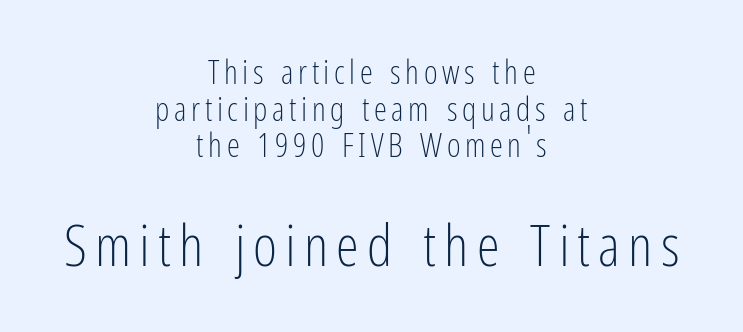
{"serif": "no", "italic": "no", "bold": "no", "weight": "light", "width": "condensed", "stroke_contrast": "low", "x_height": "medium", "monospaced": "no", "underline": "no", "align": "center", "line_spacing": "tight", "line_spacing_ratio": 1.11, "larger_block": "second", "size_ratio": 1.76, "glyph_px": 58}
